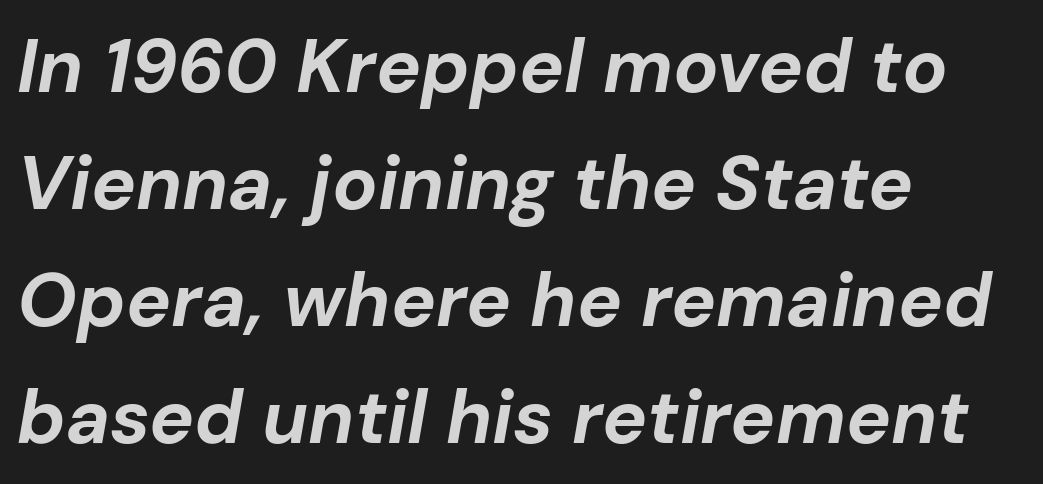
Character widths vary here, with narrow letters taking less room than wide ones. Quick note: underline off. Default kerning and tracking; the words read as compact shapes. Strong, thick strokes mark this as bold type. These lines sit exactly where default settings would place them. This sample uses an oblique cut, with every glyph tilted off the vertical.
